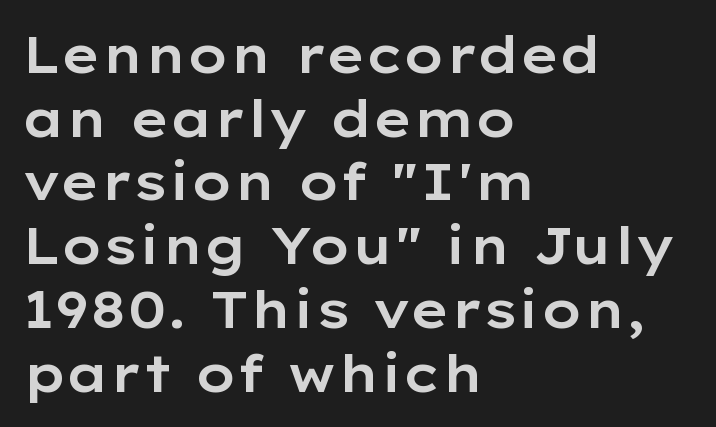
{"serif": "no", "italic": "no", "width": "wide", "stroke_contrast": "low", "x_height": "medium", "monospaced": "no", "underline": "no", "align": "left", "line_spacing": "normal", "line_spacing_ratio": 1.25, "letter_spacing": "normal", "letter_spacing_em": 0.0, "glyph_px": 51}
